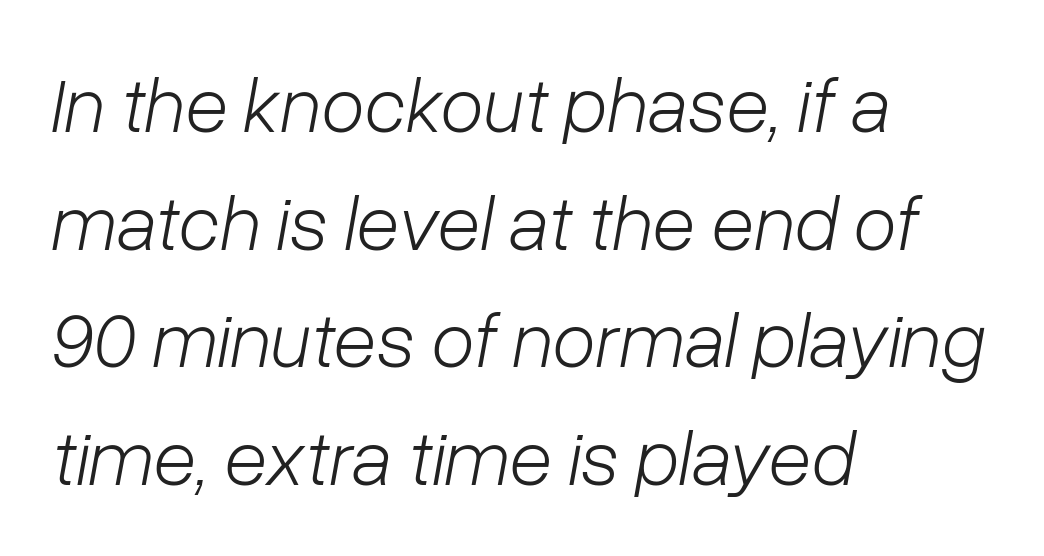
The image shows 79 px light type, italic (leaning right); set left-aligned, normal line spacing (1.49x), normal letter spacing, not underlined; low stroke contrast and a medium x-height.
